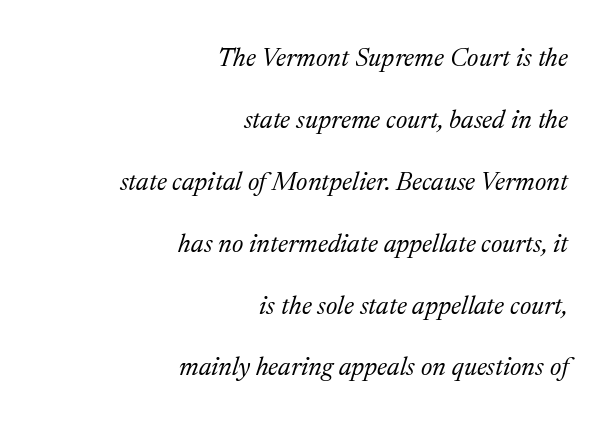
Q: Is the text bold? A: No.
Q: Is the text italic (slanted)? A: Yes, it leans right by about 17 degrees.
Q: Is the text underlined? A: No.
Q: How is the paragraph aligned? A: Right-aligned.
Q: Is the spacing between letters normal or unusually wide? A: Normal.
Q: Is the spacing between lines tight, normal or loose? A: Loose.
